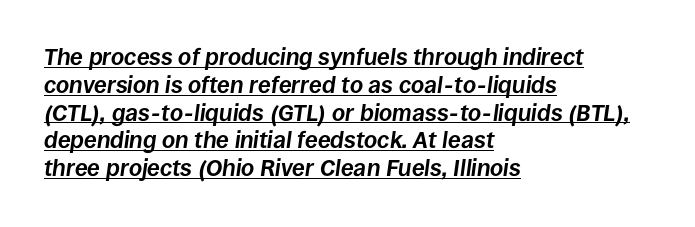
Q: Is the text bold? A: Yes.
Q: Is the text italic (slanted)? A: Yes, it leans right by about 8 degrees.
Q: Is the text underlined? A: Yes.
Q: How is the paragraph aligned? A: Left-aligned.
Q: Is the spacing between letters normal or unusually wide? A: Normal.
